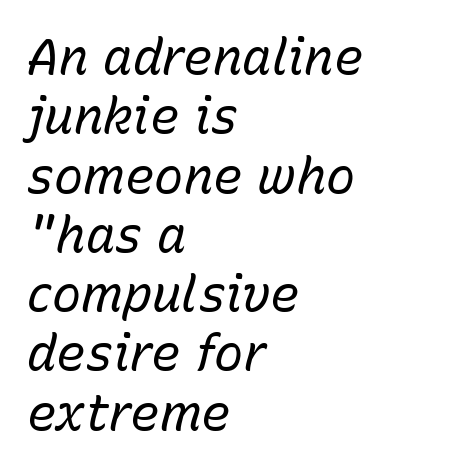
Here the designer chose a conventional face with non-uniform glyph widths. Glyph-to-glyph distance matches everyday printed text. Typeset ragged right — the left edge is the straight one. The baseline area is clear.
